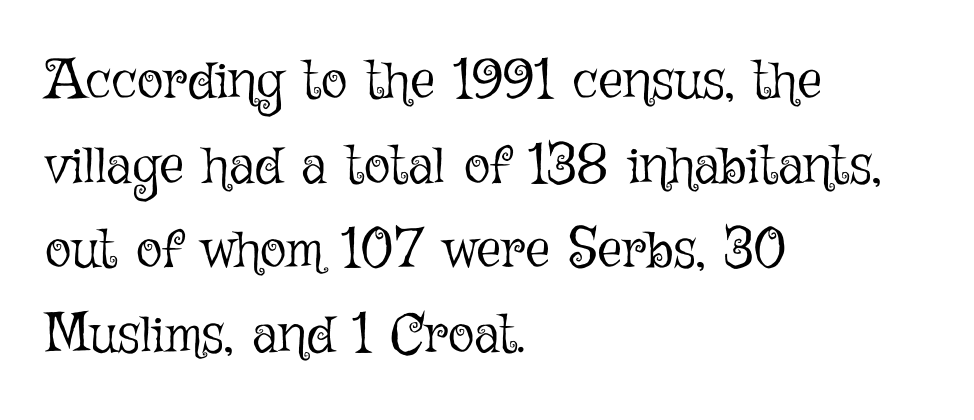
Q: Is the text bold? A: No.
Q: Is the text italic (slanted)? A: No, it is upright.
Q: Is the text underlined? A: No.
Q: How is the paragraph aligned? A: Left-aligned.
Q: Is the spacing between letters normal or unusually wide? A: Normal.
Q: Is the spacing between lines tight, normal or loose? A: Normal.
Q: Width (condensed, normal, or wide)? A: Normal.
Q: Stroke contrast? A: Low.
Q: x-height? A: Medium.
Q: Monospaced? A: No.
